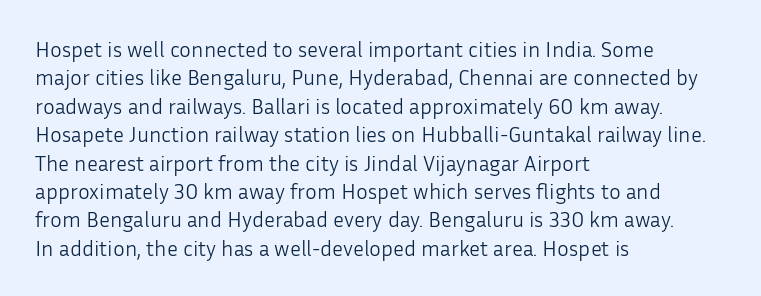
The image shows 22 px text type, upright; set left-aligned, normal line spacing (1.29x), normal letter spacing, not underlined.
